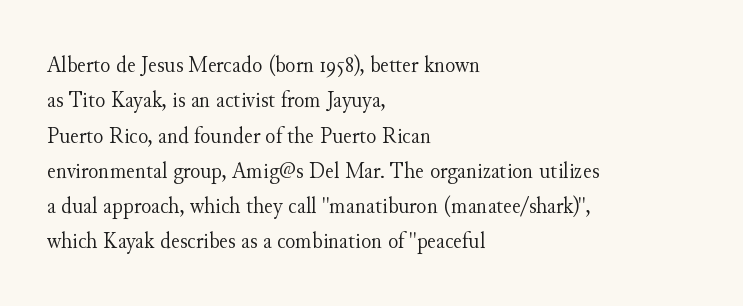
The image shows 24 px text type, upright; set left-aligned, normal line spacing (1.47x), normal letter spacing, not underlined.
